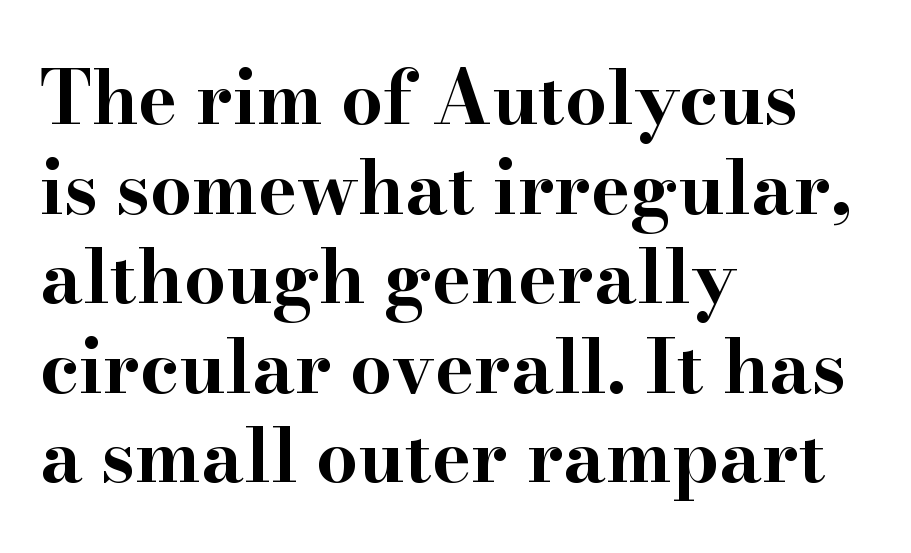
Observe the serifs anchoring each vertical stroke in this sample. Quick note: not italic, upright. The characters look thick and weighty, a clear bold. You could not count columns in this text — the font is proportionally spaced. The letters sit at their default tracking, neither squeezed nor spread. The lines in this sample share a left origin and differ only in where they stop.
